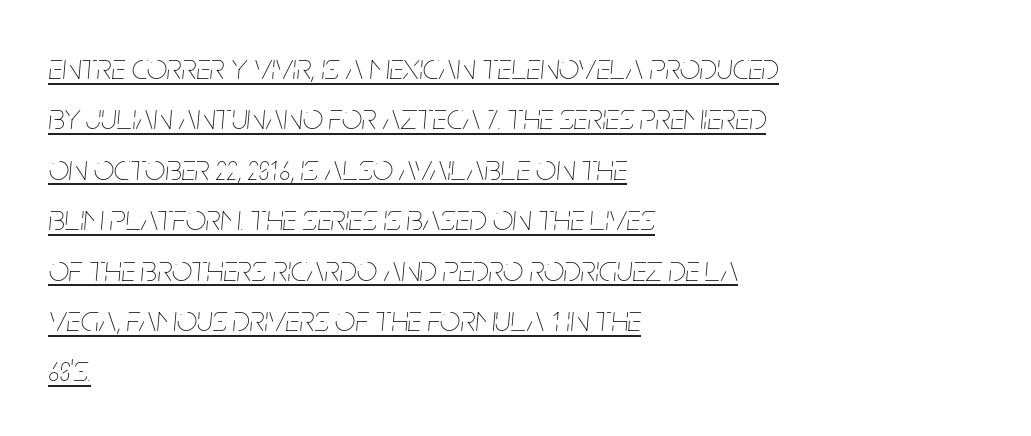
The space between consecutive lines is moderate. Left-aligned paragraph, ragged on the right. Spacing between characters is what you'd get straight out of the box. Each line of the rendering has a horizontal stroke beneath the glyphs. It's the slanting kind of type.
